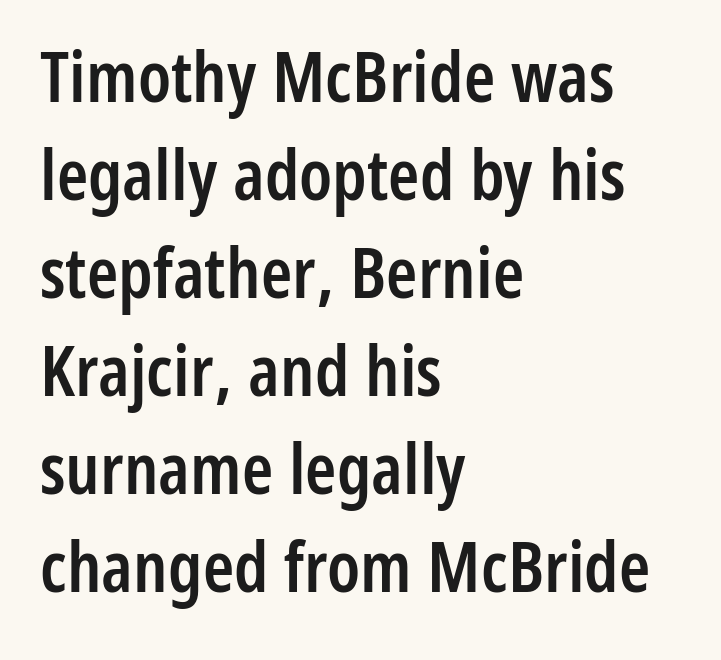
The image shows 71 px semibold, condensed sans-serif type, upright; set left-aligned, normal line spacing (1.38x), normal letter spacing, not underlined; low stroke contrast and a medium x-height.
